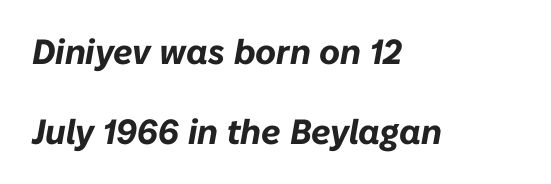
The image shows 35 px bold type, italic (leaning right); set left-aligned, loose line spacing (2.29x), normal letter spacing, not underlined; low stroke contrast and a medium x-height.
